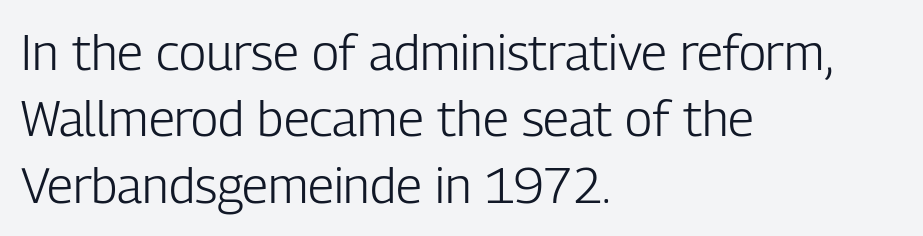
{"serif": "no", "italic": "no", "bold": "no", "weight": "light", "width": "condensed", "stroke_contrast": "low", "x_height": "medium", "monospaced": "no", "underline": "no", "align": "left", "line_spacing": "normal", "line_spacing_ratio": 1.33, "letter_spacing": "normal", "letter_spacing_em": 0.0, "glyph_px": 50}
